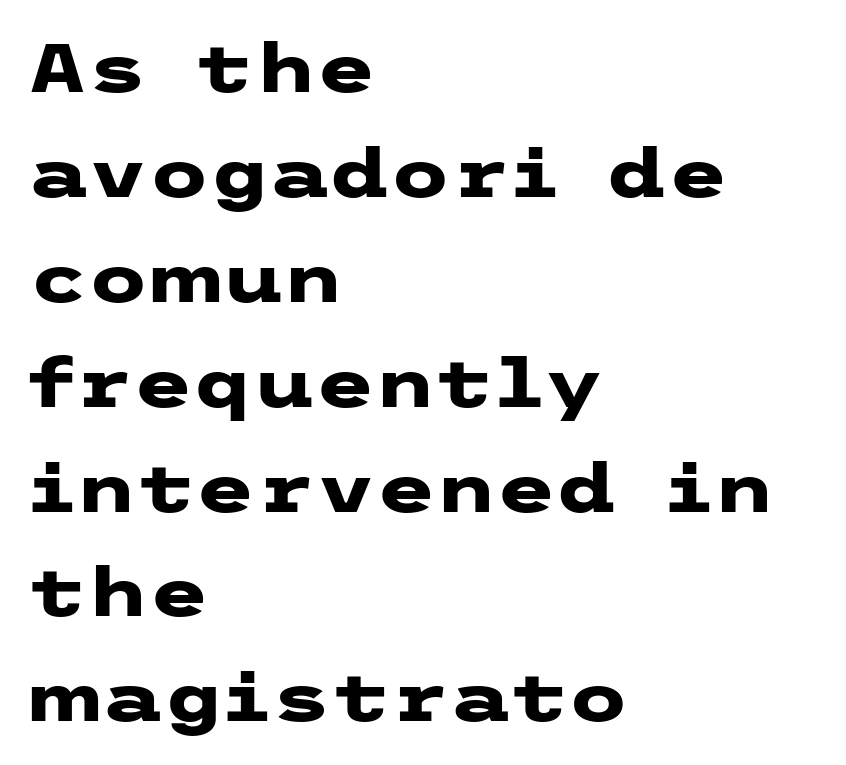
The image shows 69 px heavy, wide sans-serif type, upright; set left-aligned, normal line spacing (1.52x), normal letter spacing, not underlined; low stroke contrast and a medium x-height.
